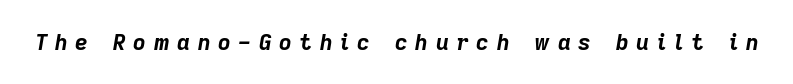
{"italic": "yes", "lean": "right", "slant_degrees": 9, "bold": "yes", "underline": "no", "letter_spacing": "wide", "letter_spacing_em": 0.35, "glyph_px": 22}
